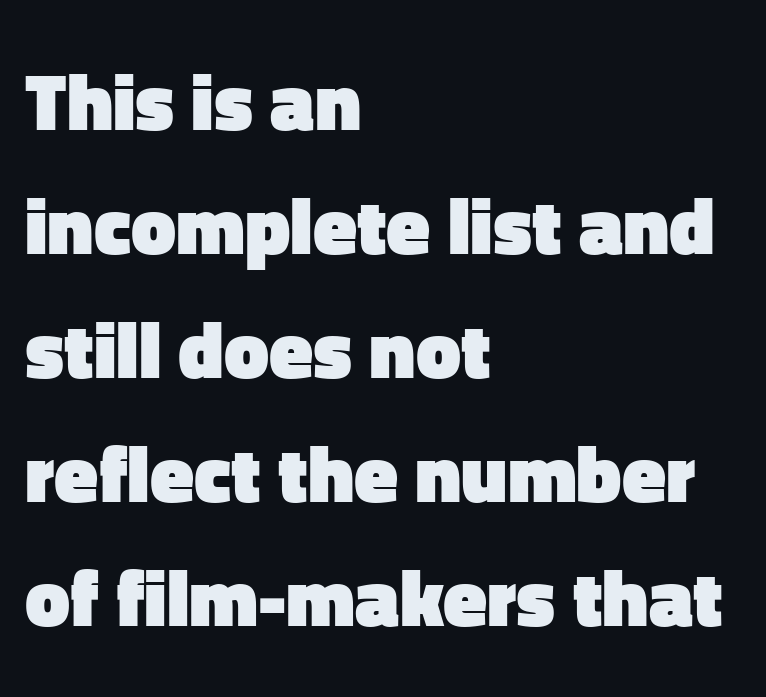
The image shows 80 px heavy sans-serif type, upright; set left-aligned, normal line spacing (1.55x), normal letter spacing, not underlined; low stroke contrast and a medium x-height.
